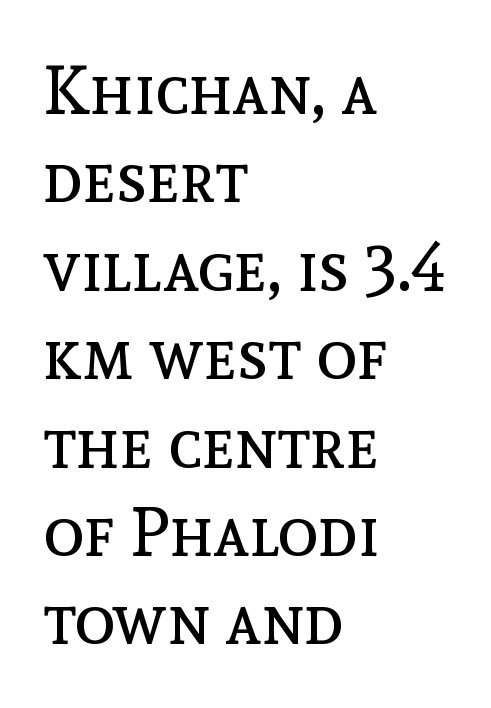
Q: Is the text bold? A: No.
Q: Is the text italic (slanted)? A: No, it is upright.
Q: Is the text underlined? A: No.
Q: How is the paragraph aligned? A: Left-aligned.
Q: Is the spacing between letters normal or unusually wide? A: Normal.
Q: Is the spacing between lines tight, normal or loose? A: Normal.
Q: Width (condensed, normal, or wide)? A: Normal.
Q: x-height? A: Medium.
Q: Monospaced? A: No.
